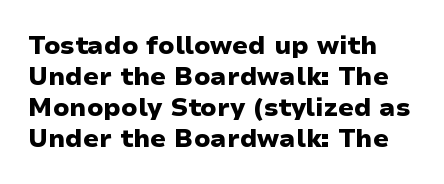
The zone under the glyphs is completely vacant. The glyphs have the mass of a bold cut. No italicization has been applied; the sample stays upright. How are the letters spaced? Ordinarily, with no added tracking.
